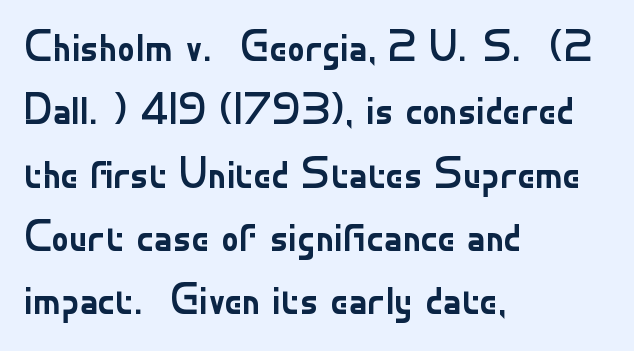
Q: Is the text bold? A: No.
Q: Is the text italic (slanted)? A: No, it is upright.
Q: Is the typeface a serif or a sans-serif typeface? A: Sans-serif.
Q: Is the text underlined? A: No.
Q: How is the paragraph aligned? A: Left-aligned.
Q: Is the spacing between letters normal or unusually wide? A: Normal.
Q: Is the spacing between lines tight, normal or loose? A: Normal.
Q: Width (condensed, normal, or wide)? A: Normal.
Q: Stroke contrast? A: Low.
Q: x-height? A: Small.
Q: Monospaced? A: No.
